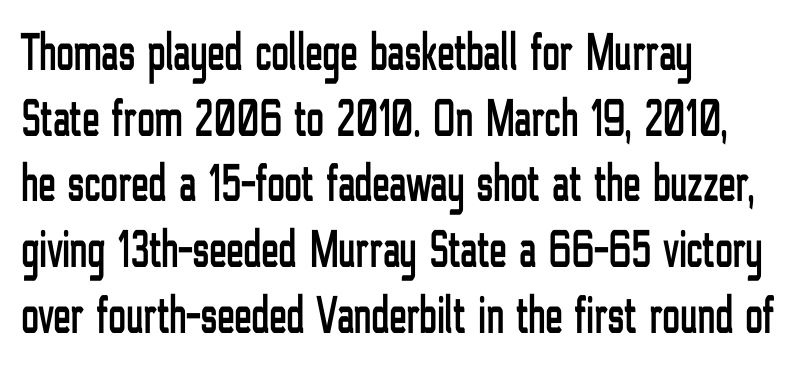
Q: Is the text italic (slanted)? A: No, it is upright.
Q: Is the typeface a serif or a sans-serif typeface? A: Sans-serif.
Q: Is the text underlined? A: No.
Q: How is the paragraph aligned? A: Left-aligned.
Q: Is the spacing between letters normal or unusually wide? A: Normal.
Q: Width (condensed, normal, or wide)? A: Condensed.
Q: Stroke contrast? A: Low.
Q: x-height? A: Medium.
Q: Monospaced? A: No.
